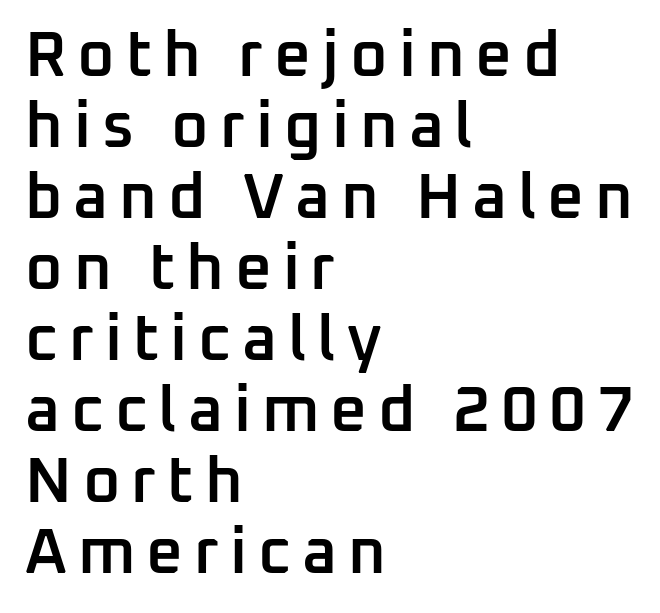
The glyphs are unaccompanied by any horizontal stroke below them. One-word summary of the alignment: left. In terms of leading, this rendering errs on the cramped side. A bit beefed up — I'd call it semibold rather than bold. The lettering stays uniformly vertical, giving the passage a roman look.
